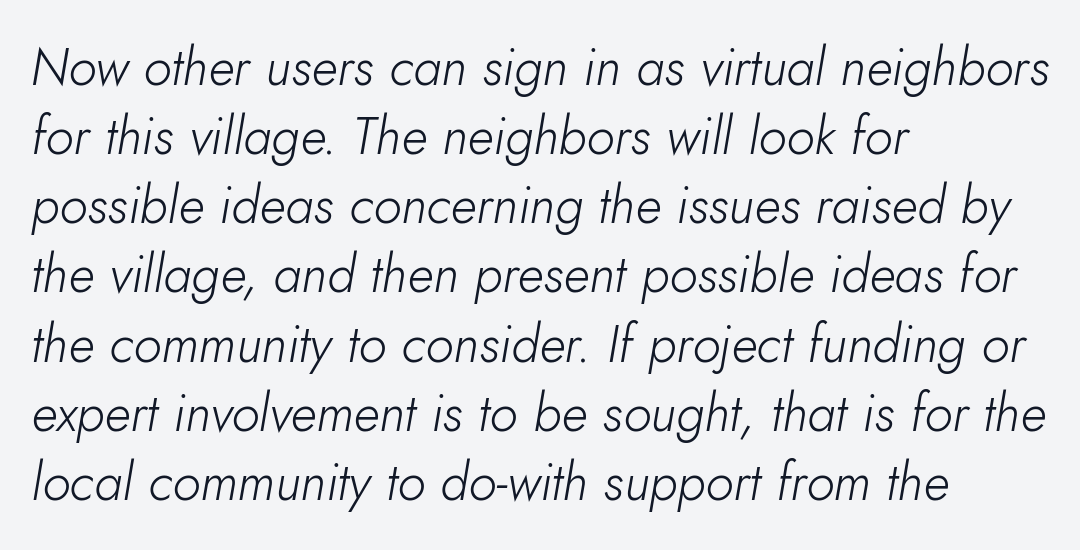
{"italic": "yes", "lean": "right", "slant_degrees": 10, "bold": "no", "weight": "light", "width": "normal", "stroke_contrast": "low", "x_height": "small", "monospaced": "no", "underline": "no", "align": "left", "line_spacing": "normal", "line_spacing_ratio": 1.33, "letter_spacing": "normal", "letter_spacing_em": 0.0, "glyph_px": 52}
